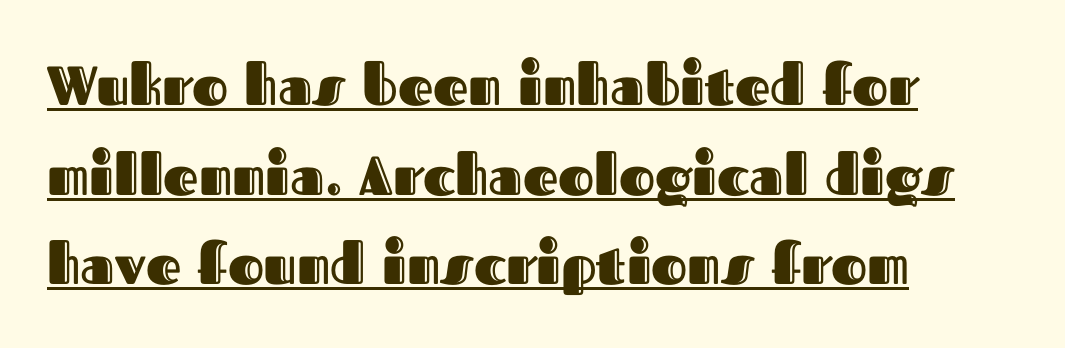
The image shows 55 px text type, upright; set left-aligned, normal line spacing (1.63x), normal letter spacing, underlined; a medium x-height.
